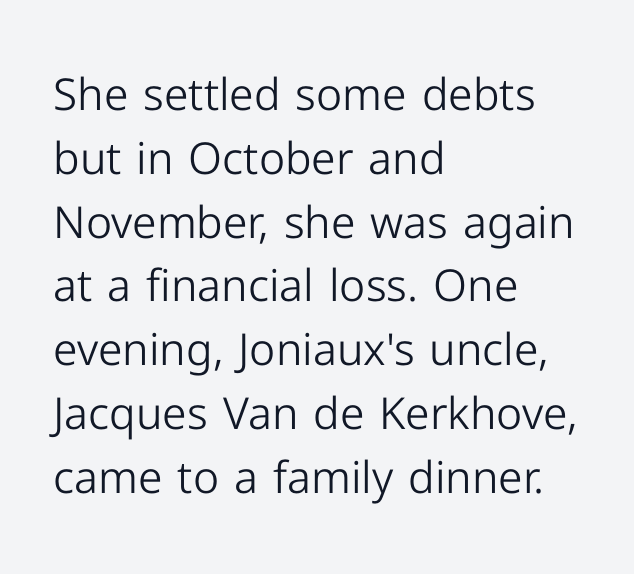
Descenders are the only things crossing below the line. This sample uses plain, unmodified letter spacing. Spacing verdict: proportional, widths tailored to each character. A typesetter would mark this as roman, not italic. In CSS terms this would be text-align: left.
